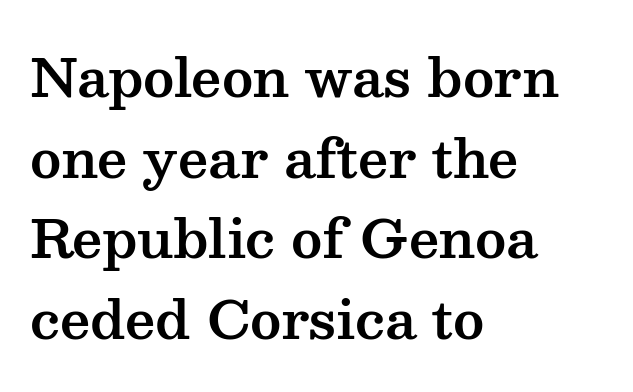
Q: Is the text italic (slanted)? A: No, it is upright.
Q: Is the typeface a serif or a sans-serif typeface? A: Serif.
Q: Is the text underlined? A: No.
Q: How is the paragraph aligned? A: Left-aligned.
Q: Is the spacing between letters normal or unusually wide? A: Normal.
Q: Is the spacing between lines tight, normal or loose? A: Normal.
Q: Width (condensed, normal, or wide)? A: Wide.
Q: Stroke contrast? A: Medium.
Q: x-height? A: Medium.
Q: Monospaced? A: No.
